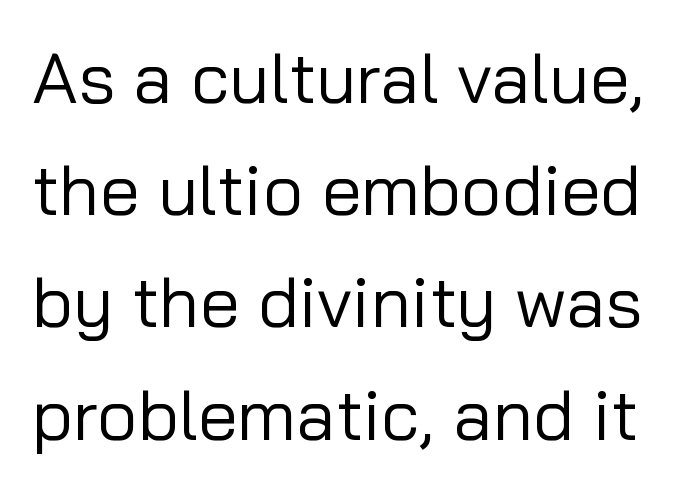
The typography opts for an upright posture over an oblique one. A typesetter would call this zero additional tracking. The string is rendered with underlining switched off. Whoever set this chose a conventional vertical rhythm. Character widths vary here, with narrow letters taking less room than wide ones.
